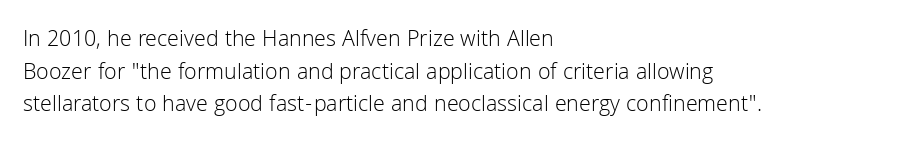
Characters follow at the spacing the type designer built in. The letterforms sit at book weight or below. Rendered with straight, roman letterforms. The rows are spaced the way most documents space them. The strip under each line holds only bare page.
